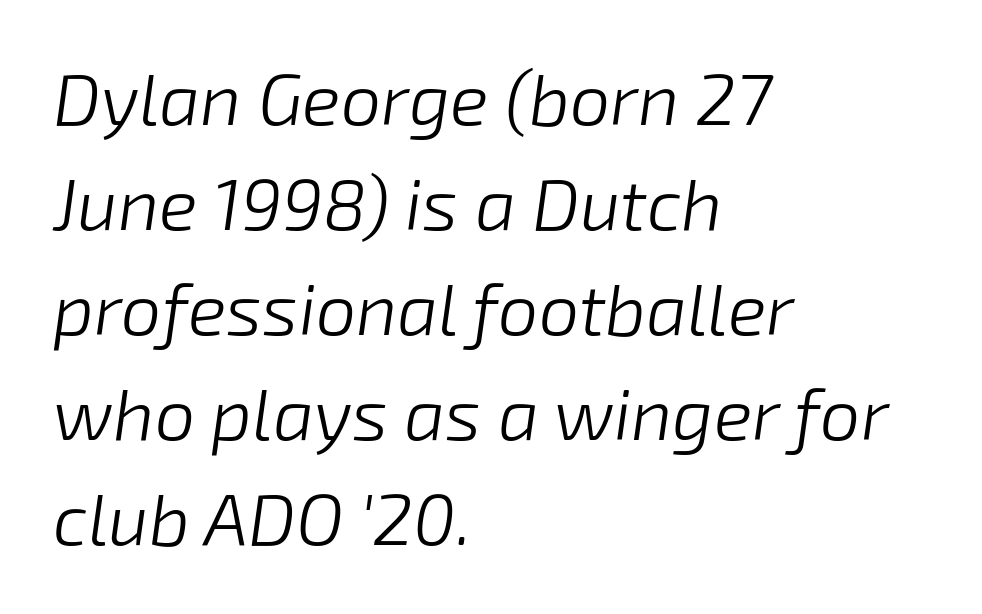
Q: Is the text bold? A: No.
Q: Is the text italic (slanted)? A: Yes, it leans right by about 8 degrees.
Q: Is the text underlined? A: No.
Q: How is the paragraph aligned? A: Left-aligned.
Q: Is the spacing between letters normal or unusually wide? A: Normal.
Q: Is the spacing between lines tight, normal or loose? A: Normal.
Q: Width (condensed, normal, or wide)? A: Normal.
Q: Stroke contrast? A: Low.
Q: x-height? A: Medium.
Q: Monospaced? A: No.
